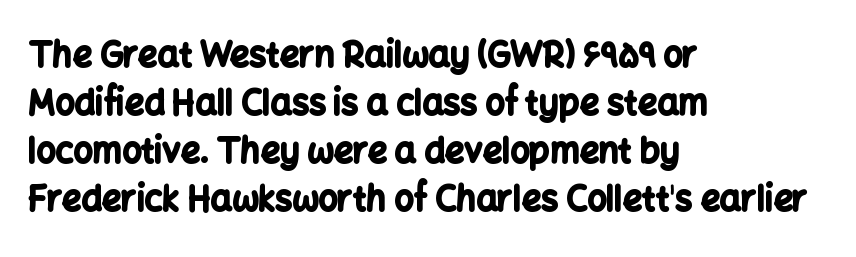
Q: Is the text bold? A: Yes.
Q: Is the text italic (slanted)? A: No, it is upright.
Q: Is the typeface a serif or a sans-serif typeface? A: Sans-serif.
Q: Is the text underlined? A: No.
Q: How is the paragraph aligned? A: Left-aligned.
Q: Is the spacing between letters normal or unusually wide? A: Normal.
Q: Is the spacing between lines tight, normal or loose? A: Normal.
Q: Width (condensed, normal, or wide)? A: Normal.
Q: Stroke contrast? A: Low.
Q: x-height? A: Medium.
Q: Monospaced? A: No.
